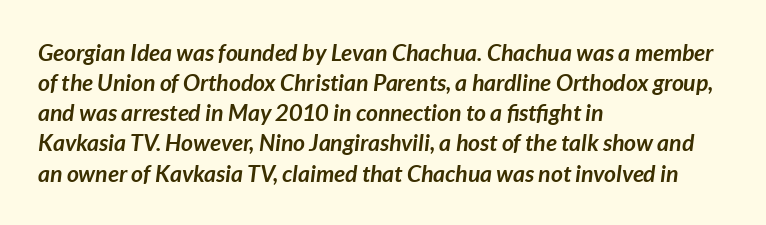
Any mark beneath the type? The region is blank. Is the type slanted? Yes — the strokes lean at a clear angle. The space between consecutive lines is moderate. Alignment: flush left. A typesetter would call this zero additional tracking. The passage shown is emphatically bold.
